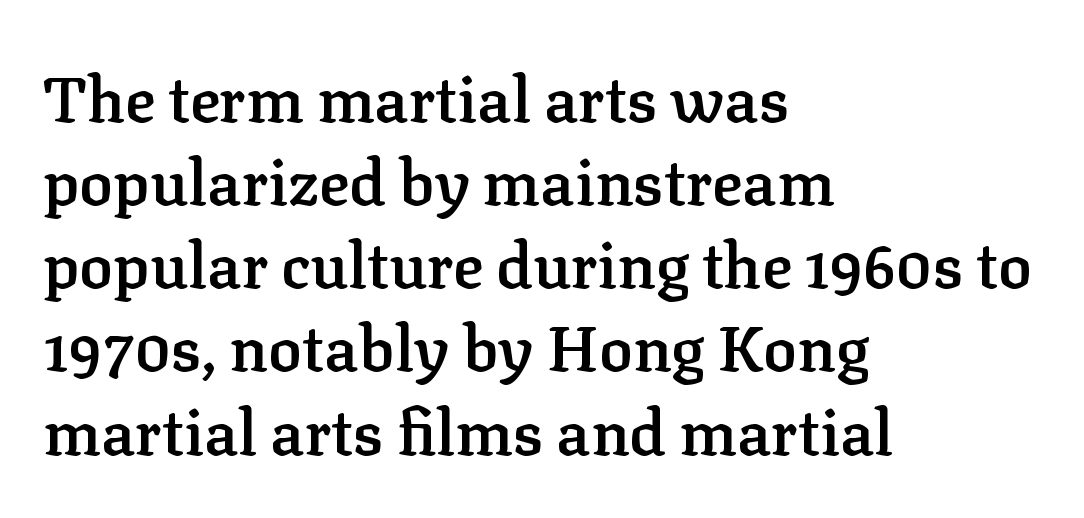
Q: Is the text bold? A: Semi-bold.
Q: Is the text italic (slanted)? A: No, it is upright.
Q: Is the typeface a serif or a sans-serif typeface? A: Serif.
Q: Is the text underlined? A: No.
Q: How is the paragraph aligned? A: Left-aligned.
Q: Is the spacing between letters normal or unusually wide? A: Normal.
Q: Is the spacing between lines tight, normal or loose? A: Normal.
Q: Width (condensed, normal, or wide)? A: Normal.
Q: Stroke contrast? A: Low.
Q: x-height? A: Medium.
Q: Monospaced? A: No.
